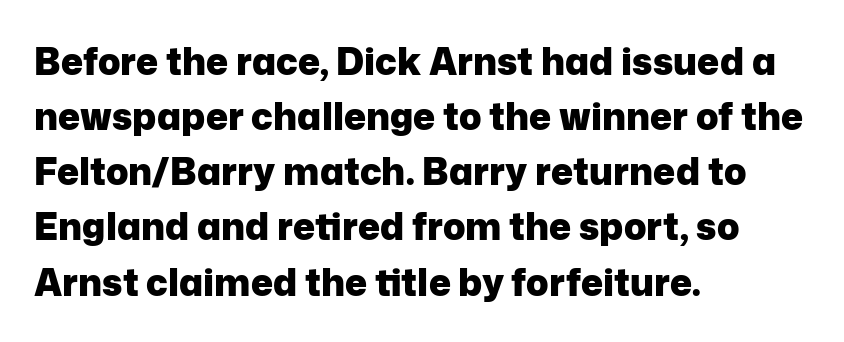
The image shows 37 px heavy sans-serif type, upright; set left-aligned, normal line spacing (1.49x), normal letter spacing, not underlined; low stroke contrast and a medium x-height.
